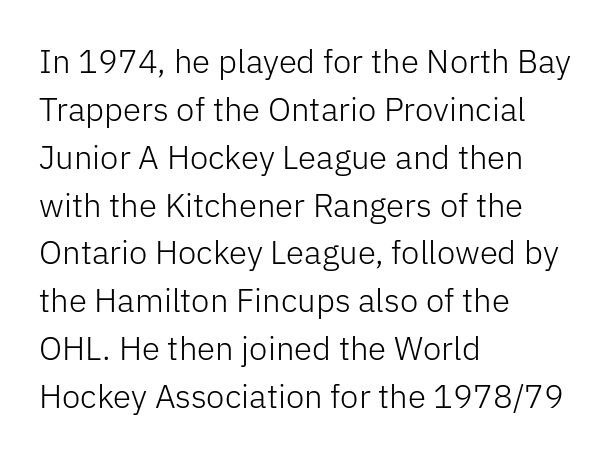
The image shows 33 px light sans-serif type, upright; set left-aligned, normal line spacing (1.45x), normal letter spacing, not underlined; low stroke contrast and a medium x-height.
